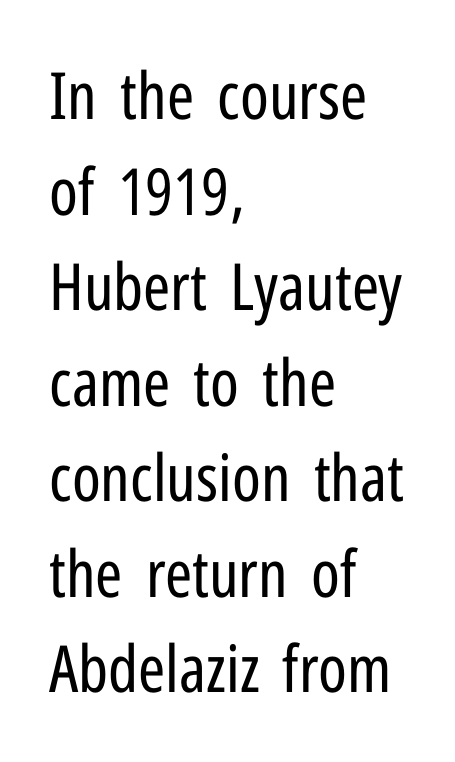
Q: Is the text bold? A: No.
Q: Is the text italic (slanted)? A: No, it is upright.
Q: Is the typeface a serif or a sans-serif typeface? A: Sans-serif.
Q: Is the text underlined? A: No.
Q: How is the paragraph aligned? A: Left-aligned.
Q: Is the spacing between letters normal or unusually wide? A: Normal.
Q: Is the spacing between lines tight, normal or loose? A: Normal.
Q: Width (condensed, normal, or wide)? A: Condensed.
Q: Stroke contrast? A: Low.
Q: x-height? A: Medium.
Q: Monospaced? A: No.
